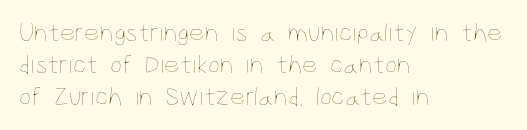
The image shows 27 px text type, upright; set left-aligned, line spacing 1.18x, normal letter spacing, not underlined.
